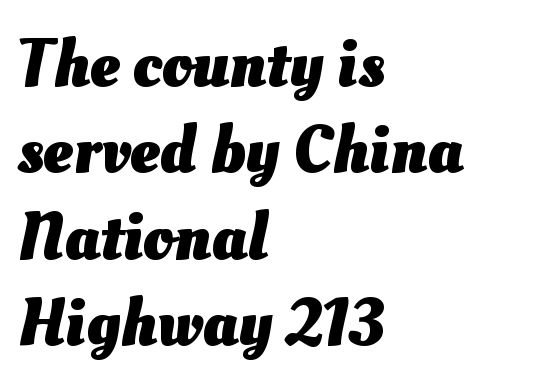
In CSS terms this would be text-align: left. Line spacing here is normal. The passage shown is typed in a proportional face where columns would drift. The face used here is rendered with its standard letterfit.
